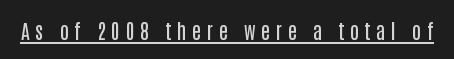
The image shows 20 px text type, upright; set unusually wide letter spacing (+0.29 em), underlined.
